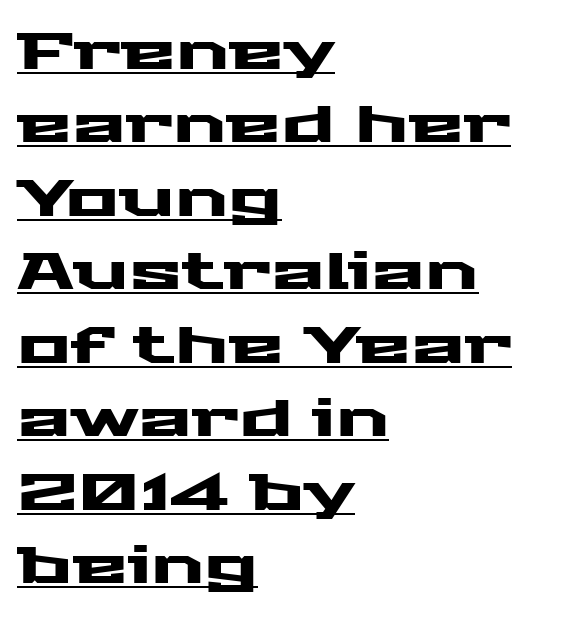
Q: Is the text italic (slanted)? A: No, it is upright.
Q: Is the typeface a serif or a sans-serif typeface? A: Sans-serif.
Q: Is the text underlined? A: Yes.
Q: How is the paragraph aligned? A: Left-aligned.
Q: Is the spacing between letters normal or unusually wide? A: Normal.
Q: Is the spacing between lines tight, normal or loose? A: Normal.
Q: Width (condensed, normal, or wide)? A: Wide.
Q: Stroke contrast? A: Medium.
Q: x-height? A: Medium.
Q: Monospaced? A: No.
